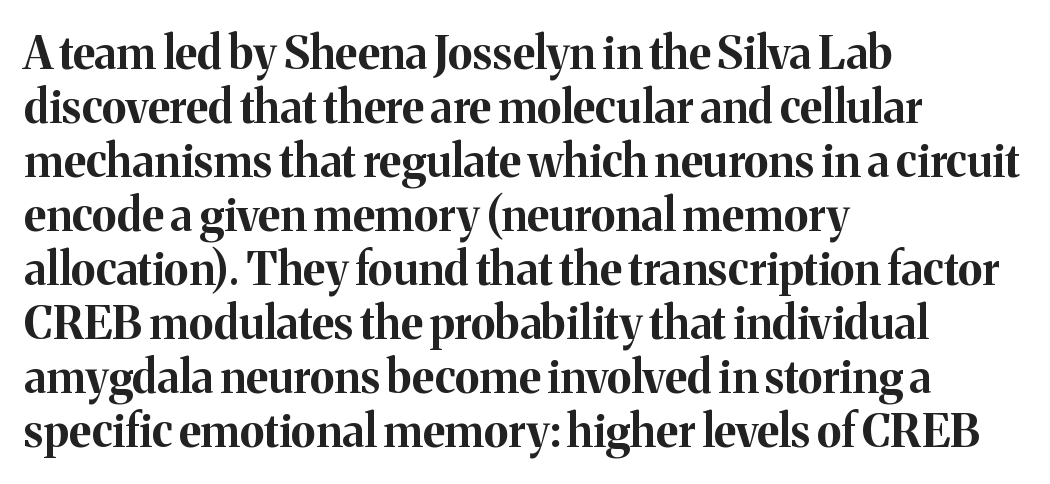
{"serif": "yes", "italic": "no", "bold": "yes", "weight": "bold", "width": "normal", "stroke_contrast": "medium", "x_height": "medium", "monospaced": "no", "underline": "no", "align": "left", "line_spacing_ratio": 1.2, "letter_spacing": "normal", "letter_spacing_em": 0.0, "glyph_px": 45}
